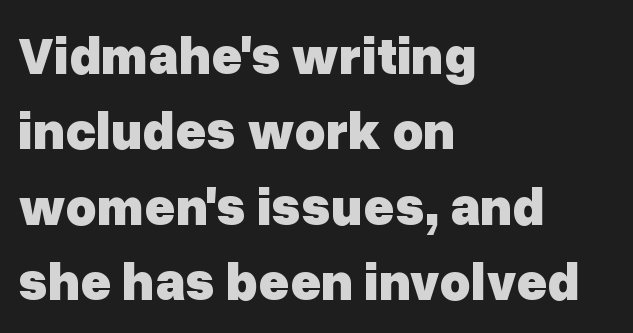
{"serif": "no", "italic": "no", "bold": "yes", "weight": "heavy", "width": "normal", "stroke_contrast": "low", "x_height": "medium", "monospaced": "no", "underline": "no", "align": "left", "line_spacing": "normal", "line_spacing_ratio": 1.42, "letter_spacing": "normal", "letter_spacing_em": 0.0, "glyph_px": 53}
